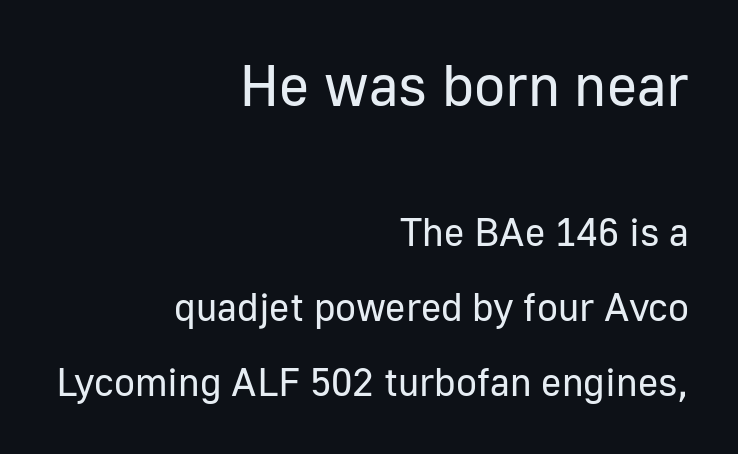
The emphasis by scale lands on block number one, above. A roman cut, with each character standing at attention. Compared with a flush-left layout, this one pins lines to the opposite, right side. Is the letter spacing exaggerated? No — it looks like the ordinary default.
